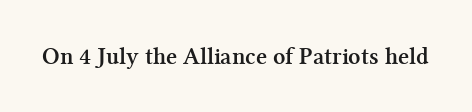
{"italic": "no", "bold": "yes", "underline": "no", "letter_spacing": "normal", "letter_spacing_em": 0.0, "glyph_px": 24}
